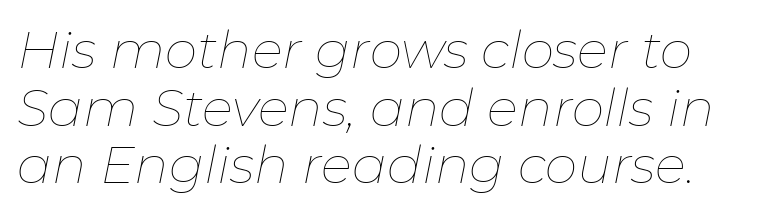
Letter spacing: default. Beneath every word, the page is bare. Stroke mass is kept to a normal reading level or below. Every character sits at an angle, as italics do. These lines are rendered in a variable-pitch font. The block of text is dense from top to bottom, with scant space between rows.
